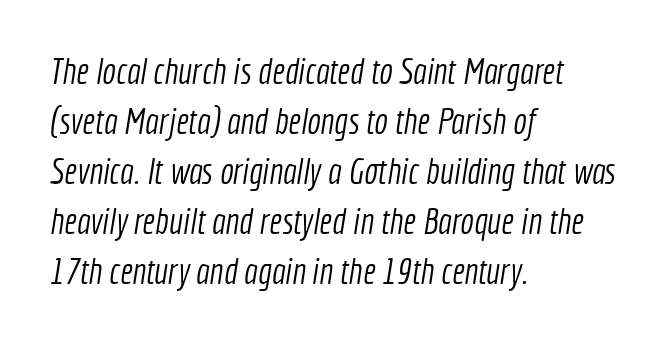
Q: Is the text bold? A: No.
Q: Is the typeface a serif or a sans-serif typeface? A: Sans-serif.
Q: Is the text underlined? A: No.
Q: How is the paragraph aligned? A: Left-aligned.
Q: Is the spacing between letters normal or unusually wide? A: Normal.
Q: Is the spacing between lines tight, normal or loose? A: Normal.
Q: Width (condensed, normal, or wide)? A: Condensed.
Q: x-height? A: Medium.
Q: Monospaced? A: No.
